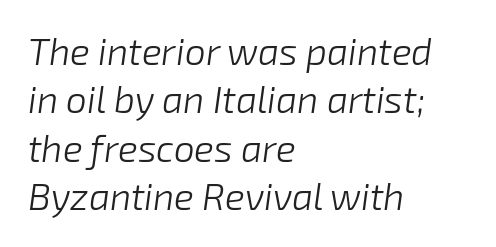
Q: Is the text bold? A: No.
Q: Is the text italic (slanted)? A: Yes, it leans right by about 8 degrees.
Q: Is the text underlined? A: No.
Q: How is the paragraph aligned? A: Left-aligned.
Q: Is the spacing between letters normal or unusually wide? A: Normal.
Q: Is the spacing between lines tight, normal or loose? A: Normal.
Q: Width (condensed, normal, or wide)? A: Normal.
Q: Stroke contrast? A: Low.
Q: x-height? A: Medium.
Q: Monospaced? A: No.
